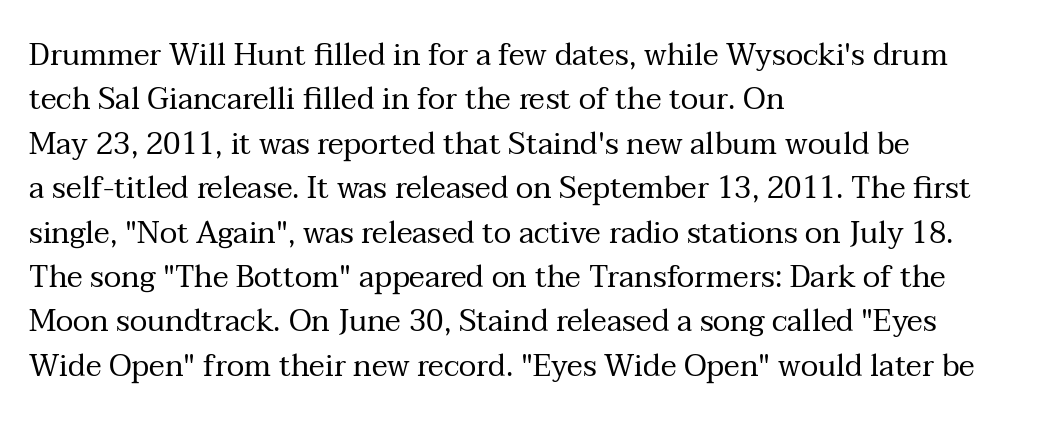
{"serif": "yes", "italic": "no", "bold": "no", "weight": "regular", "width": "normal", "stroke_contrast": "medium", "x_height": "medium", "monospaced": "no", "underline": "no", "align": "left", "line_spacing": "normal", "line_spacing_ratio": 1.48, "letter_spacing": "normal", "letter_spacing_em": 0.0, "glyph_px": 30}
